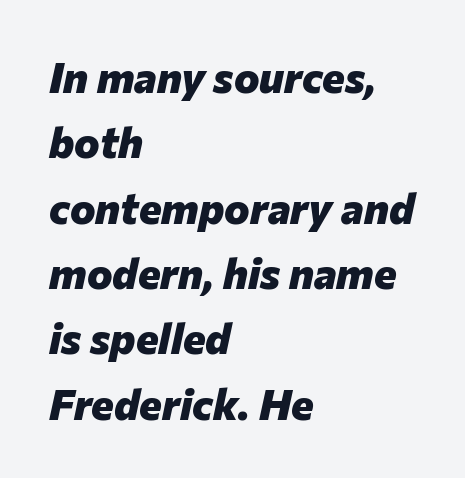
{"italic": "yes", "lean": "right", "slant_degrees": 12, "bold": "yes", "weight": "heavy", "width": "normal", "stroke_contrast": "low", "x_height": "medium", "monospaced": "no", "underline": "no", "align": "left", "line_spacing": "normal", "line_spacing_ratio": 1.52, "letter_spacing": "normal", "letter_spacing_em": 0.0, "glyph_px": 43}
